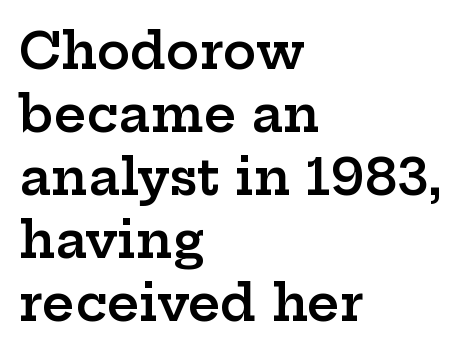
The image shows 50 px semibold, wide serif type, upright; set left-aligned, normal line spacing (1.26x), normal letter spacing, not underlined; low stroke contrast and a medium x-height.
